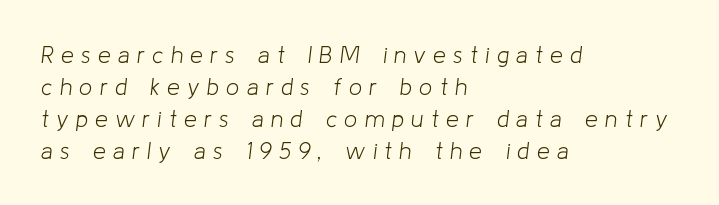
The string is rendered with underlining switched off. Honestly, the row spacing looks completely unremarkable. In terms of letterspacing, this is a distinctly airy, spread setting. Is the type slanted? Yes — the strokes lean at a clear angle. The text block is weighted toward the left margin, trailing off unevenly rightward. Stroke mass is kept to a normal reading level or below.
